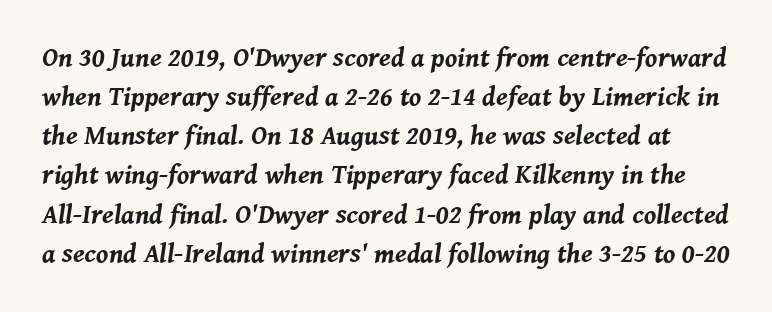
{"italic": "yes", "lean": "right", "slant_degrees": 8, "bold": "yes", "underline": "no", "line_spacing": "normal", "line_spacing_ratio": 1.45, "letter_spacing": "normal", "letter_spacing_em": 0.0, "glyph_px": 27}
